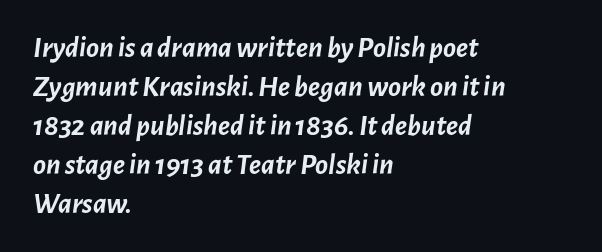
Here the designer chose a conventional face with non-uniform glyph widths. Italic: yes, the glyphs are oblique. Typesetter's note: full bold, strokes at maximum text heaviness. A classic flush-left, rag-right setting is used for this passage.
